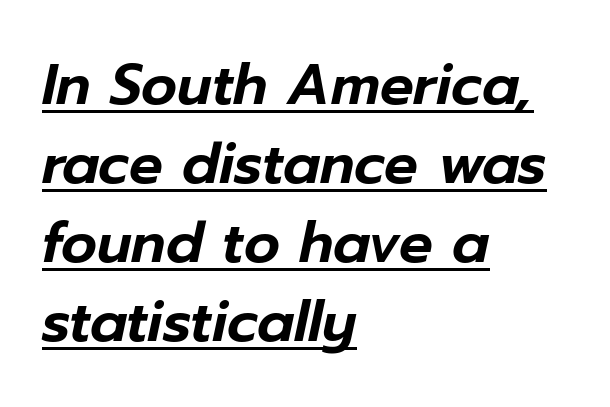
Q: Is the text italic (slanted)? A: Yes, it leans right by about 12 degrees.
Q: Is the text underlined? A: Yes.
Q: How is the paragraph aligned? A: Left-aligned.
Q: Is the spacing between letters normal or unusually wide? A: Normal.
Q: Is the spacing between lines tight, normal or loose? A: Normal.
Q: Width (condensed, normal, or wide)? A: Normal.
Q: Stroke contrast? A: Low.
Q: x-height? A: Medium.
Q: Monospaced? A: No.
